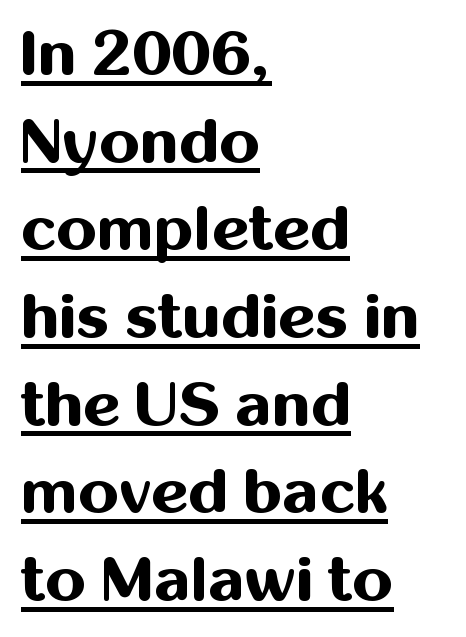
Q: Is the text bold? A: Yes.
Q: Is the text italic (slanted)? A: No, it is upright.
Q: Is the typeface a serif or a sans-serif typeface? A: Sans-serif.
Q: Is the text underlined? A: Yes.
Q: How is the paragraph aligned? A: Left-aligned.
Q: Is the spacing between letters normal or unusually wide? A: Normal.
Q: Is the spacing between lines tight, normal or loose? A: Normal.
Q: Width (condensed, normal, or wide)? A: Normal.
Q: Stroke contrast? A: Medium.
Q: x-height? A: Medium.
Q: Monospaced? A: No.
